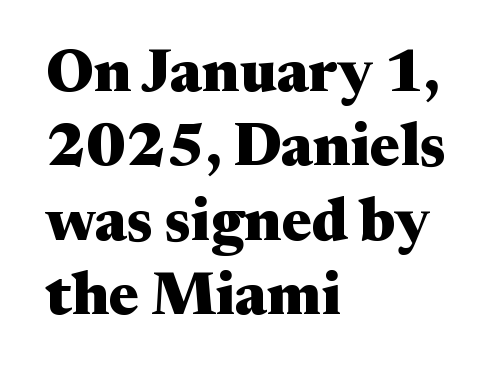
{"serif": "yes", "italic": "no", "bold": "yes", "weight": "heavy", "width": "wide", "stroke_contrast": "medium", "x_height": "medium", "monospaced": "no", "underline": "no", "align": "left", "line_spacing_ratio": 1.24, "letter_spacing": "normal", "letter_spacing_em": 0.0, "glyph_px": 60}
